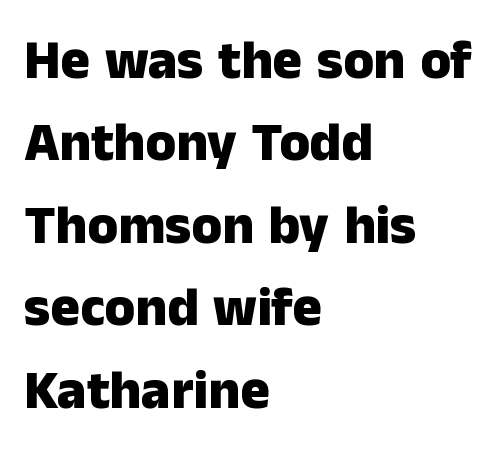
The image shows 55 px heavy sans-serif type, upright; set left-aligned, normal line spacing (1.5x), normal letter spacing, not underlined; low stroke contrast and a medium x-height.
